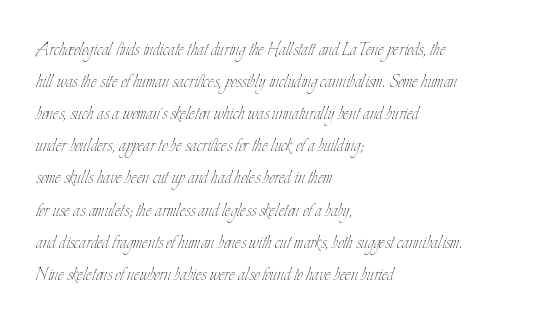
Q: Is the text bold? A: No.
Q: Is the text italic (slanted)? A: Yes.
Q: Is the text underlined? A: No.
Q: How is the paragraph aligned? A: Left-aligned.
Q: Is the spacing between letters normal or unusually wide? A: Normal.
Q: Is the spacing between lines tight, normal or loose? A: Normal.
